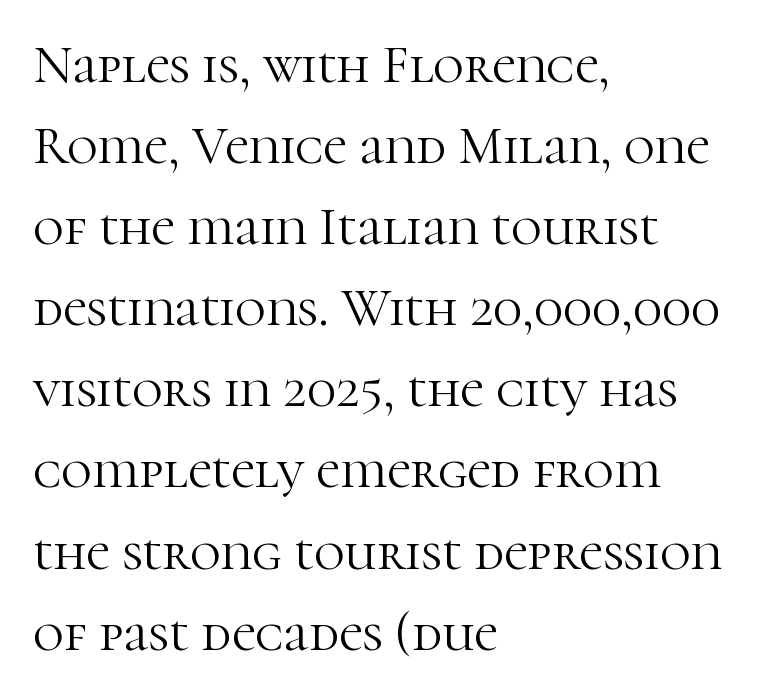
The image shows 53 px light serif type, upright; set left-aligned, normal line spacing (1.53x), normal letter spacing, not underlined; high stroke contrast and a medium x-height.
